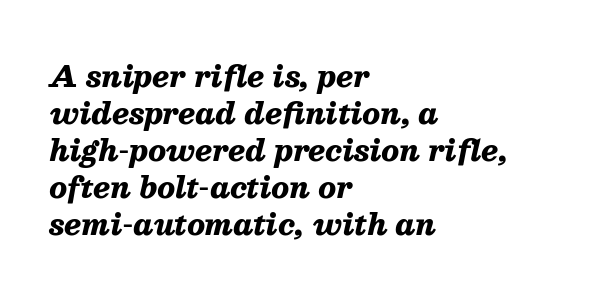
The image shows 29 px heavy type, italic (leaning right); set left-aligned, normal line spacing (1.28x), normal letter spacing, not underlined; medium stroke contrast and a medium x-height.
